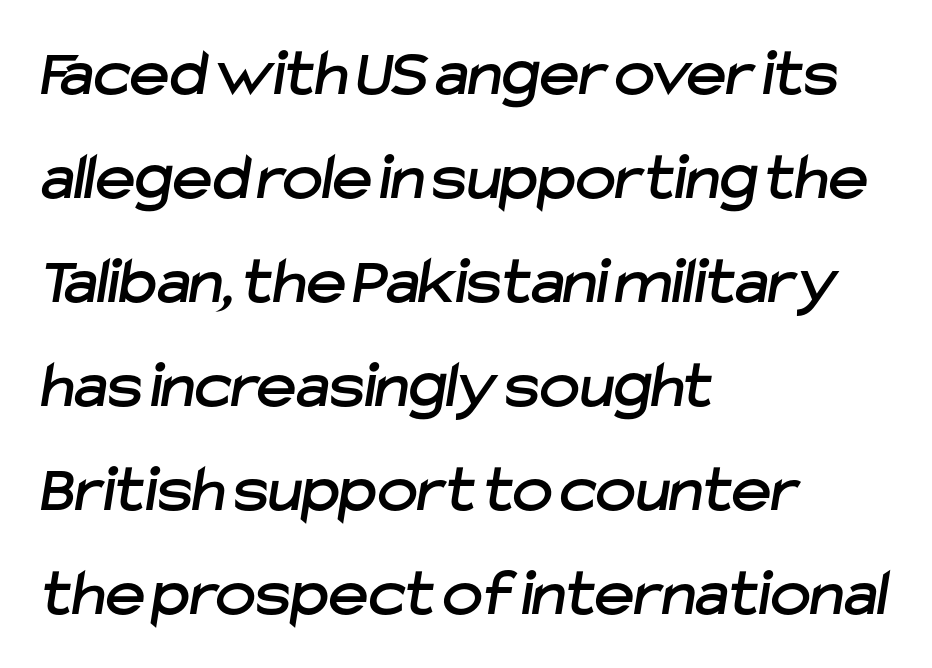
Q: Is the typeface a serif or a sans-serif typeface? A: Sans-serif.
Q: Is the text underlined? A: No.
Q: How is the paragraph aligned? A: Left-aligned.
Q: Is the spacing between letters normal or unusually wide? A: Normal.
Q: Is the spacing between lines tight, normal or loose? A: Normal.
Q: Width (condensed, normal, or wide)? A: Normal.
Q: Stroke contrast? A: Low.
Q: x-height? A: Medium.
Q: Monospaced? A: No.
